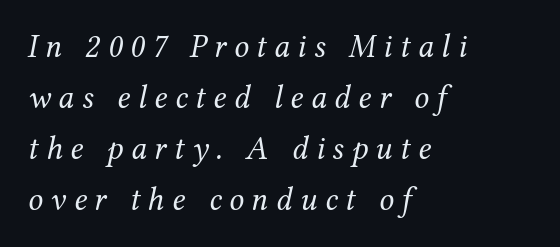
{"serif": "yes", "italic": "yes", "lean": "right", "slant_degrees": 12, "bold": "no", "weight": "regular", "width": "normal", "stroke_contrast": "medium", "x_height": "medium", "monospaced": "no", "underline": "no", "align": "left", "line_spacing": "normal", "line_spacing_ratio": 1.55, "letter_spacing": "wide", "letter_spacing_em": 0.23, "glyph_px": 33}
